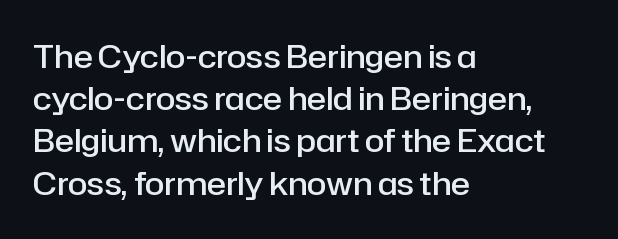
The image shows 32 px semibold sans-serif type, upright; set left-aligned, normal line spacing (1.32x), normal letter spacing, not underlined; low stroke contrast and a medium x-height.
